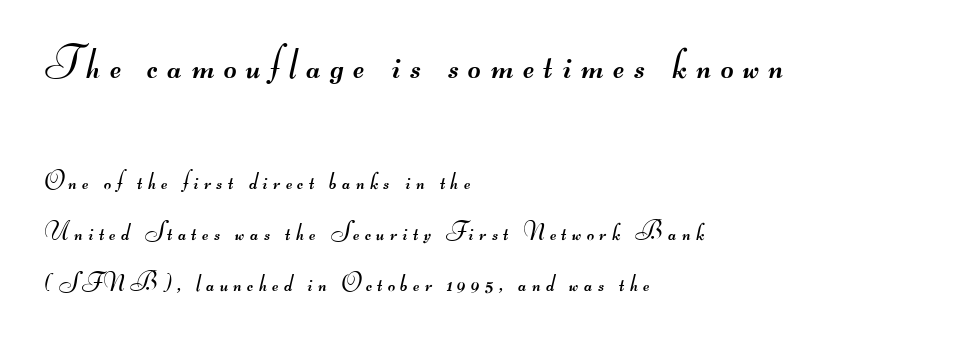
Spacing verdict: proportional, widths tailored to each character. Someone cranked the tracking dial way up on this one. The letters carry no serifs — their stems end cleanly without finishing strokes. This rendering features lettering with no underline.
